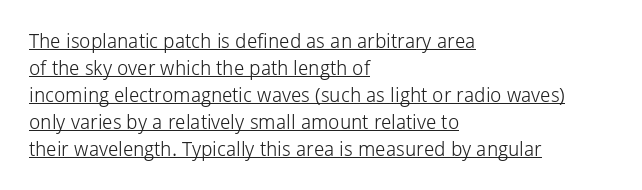
Q: Is the text bold? A: No.
Q: Is the text italic (slanted)? A: No, it is upright.
Q: Is the text underlined? A: Yes.
Q: How is the paragraph aligned? A: Left-aligned.
Q: Is the spacing between letters normal or unusually wide? A: Normal.
Q: Is the spacing between lines tight, normal or loose? A: Normal.
